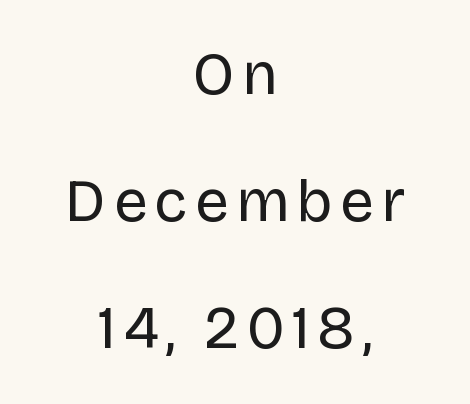
The paragraph has two soft edges and a firm central axis. The lettering holds an erect, upright posture throughout. A typesetter would call this proportional, since set widths differ per character. The passage shown is not bold in any degree.
